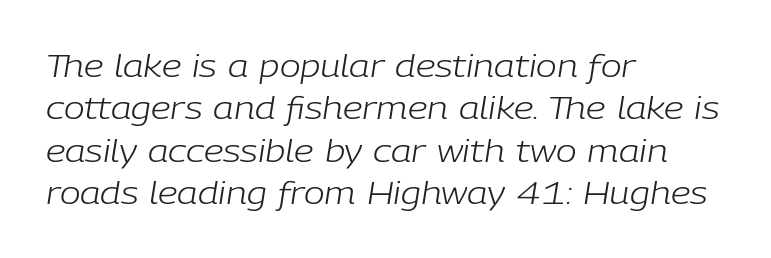
The image shows 31 px light type, italic (leaning right); set left-aligned, normal line spacing (1.37x), normal letter spacing, not underlined; low stroke contrast and a medium x-height.
